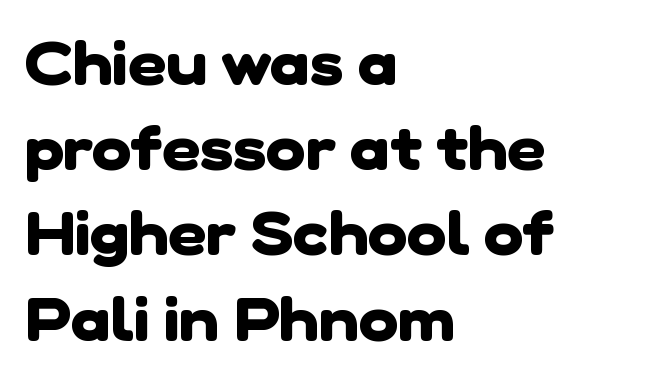
Teacher's note: observe the even left margin — that is flush-left alignment. These lines sit exactly where default settings would place them. The strokes are fattened all the way to bold. Descender tails drop into unmarked territory. This sample has the flowing, uneven cadence of proportional lettering. Short note: letters normally spaced.
